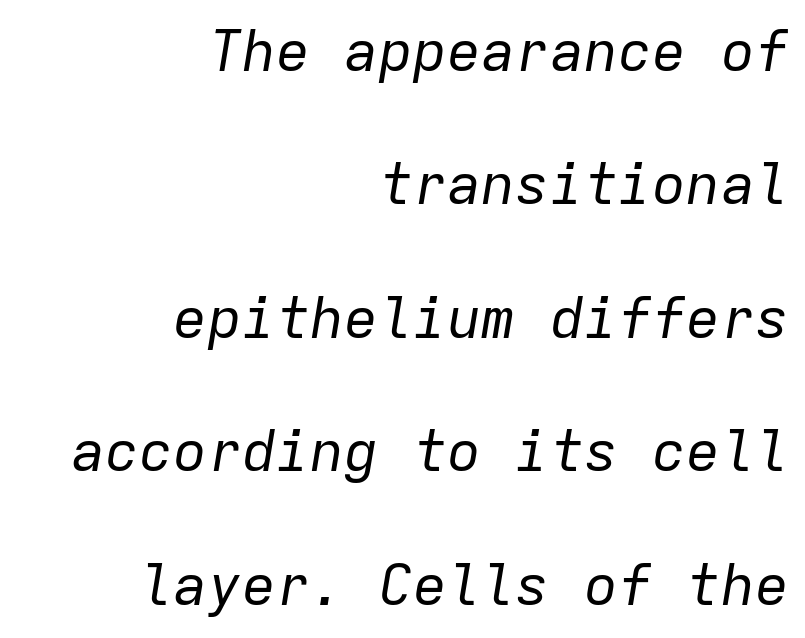
The image shows 57 px regular-weight type, italic (leaning right), monospaced; set right-aligned, loose line spacing (2.34x), normal letter spacing, not underlined; low stroke contrast and a medium x-height.
